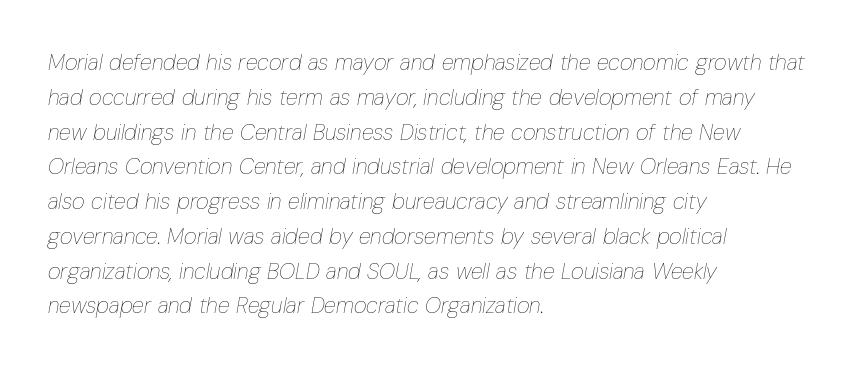
The image shows 22 px text type, italic (leaning right); set left-aligned, normal line spacing (1.58x), normal letter spacing, not underlined.
